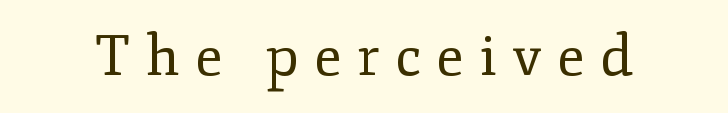
Q: Is the text bold? A: No.
Q: Is the text italic (slanted)? A: No, it is upright.
Q: Is the typeface a serif or a sans-serif typeface? A: Serif.
Q: Is the text underlined? A: No.
Q: Is the spacing between letters normal or unusually wide? A: Unusually wide.
Q: Width (condensed, normal, or wide)? A: Normal.
Q: Stroke contrast? A: Low.
Q: x-height? A: Small.
Q: Monospaced? A: No.
